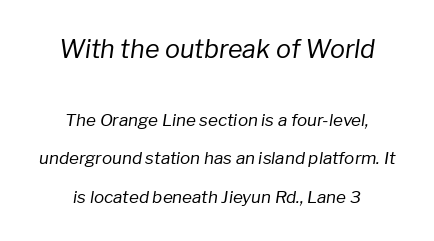
{"italic": "yes", "lean": "right", "slant_degrees": 8, "bold": "no", "underline": "no", "align": "center", "line_spacing": "loose", "line_spacing_ratio": 2.25, "letter_spacing": "normal", "letter_spacing_em": 0.0, "larger_block": "first", "size_ratio": 1.47, "glyph_px": 25}
